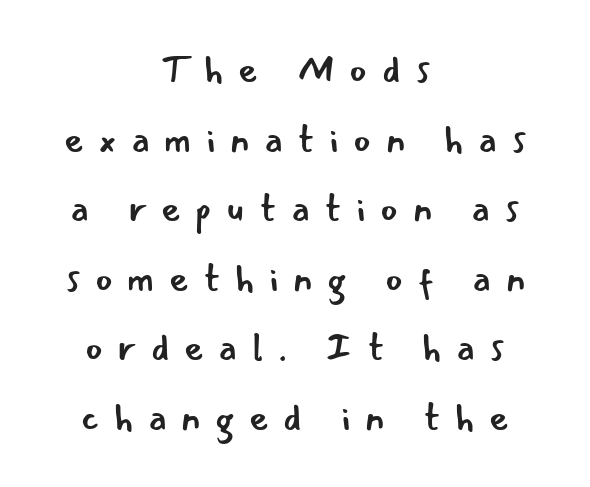
Teacher's note: observe the equal gaps on both sides — that is centered alignment. The rendering inserts visible extra space after every character. Only glyphs here, with clear space below each row. Regarding serifs, this sample does without them. Every stem runs plumb, perpendicular to the baseline. The letters advance in unequal steps, a hallmark of proportional type.
